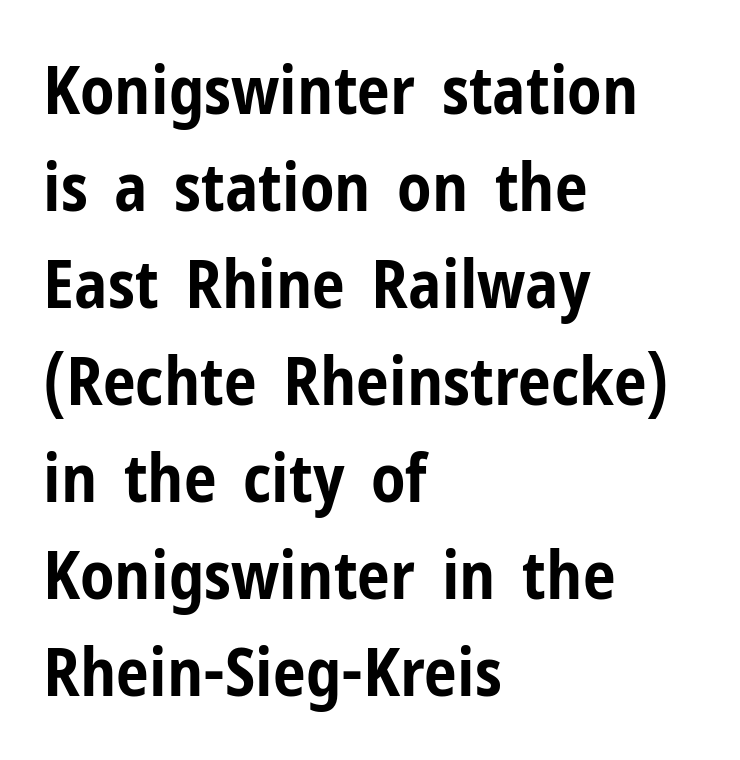
Observe the absence of serifs on each vertical stroke in this sample. Here the glyphs are tracked normally, forming tight word shapes. The font's upright variant was chosen for this text. Heavy-handed strokes throughout: this text is bold. Line starts are locked; line ends wander. The words here are not underlined.
